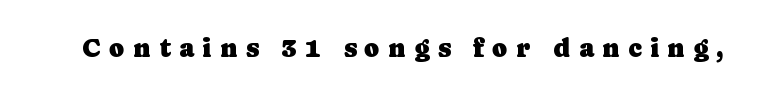
{"italic": "no", "underline": "no", "letter_spacing": "wide", "letter_spacing_em": 0.32, "glyph_px": 26}
